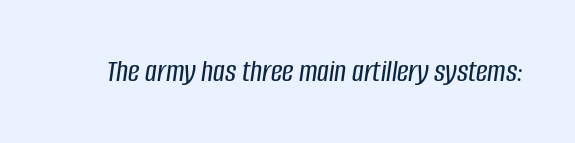
{"italic": "yes", "lean": "right", "slant_degrees": 8, "width": "condensed", "stroke_contrast": "low", "x_height": "large", "monospaced": "no", "underline": "no", "letter_spacing": "normal", "letter_spacing_em": 0.0, "glyph_px": 32}
